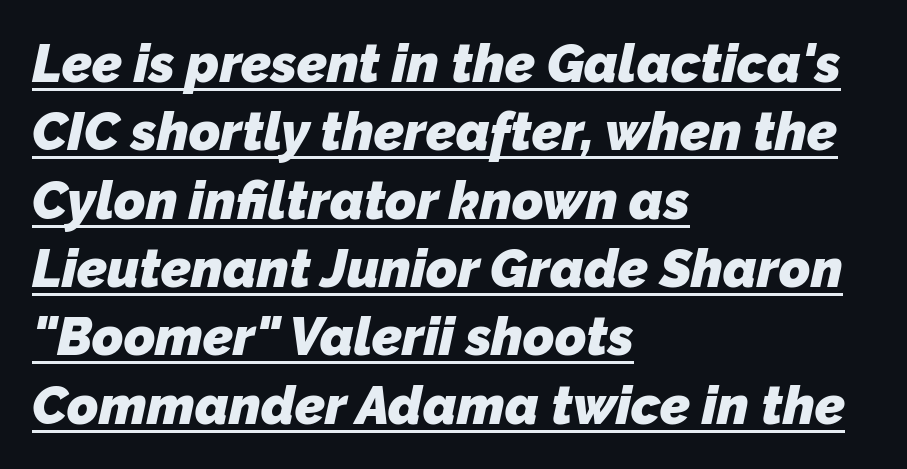
You could not count columns in this text — the font is proportionally spaced. These lines keep a tight, regular rhythm from letter to letter. Compared with a centered layout, this one pins lines to the left instead. Regular leading.
